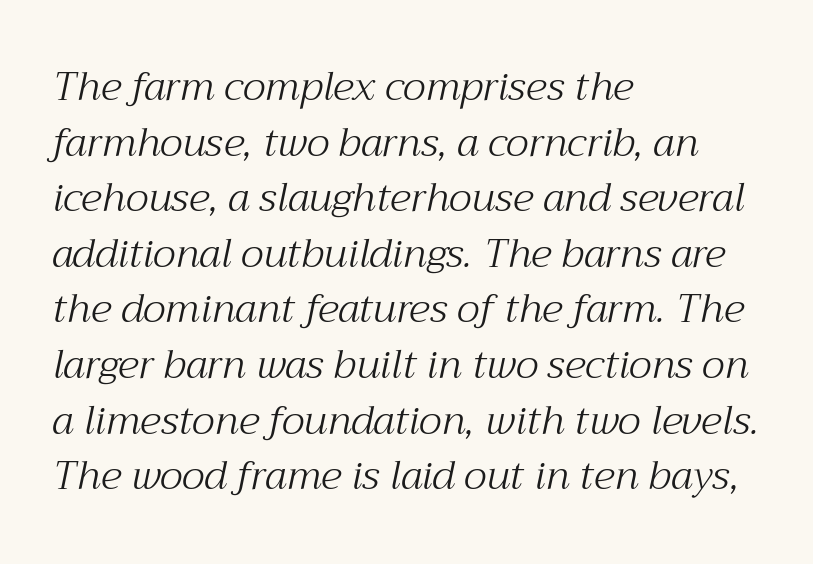
A typesetter would call this zero additional tracking. Note: serifs present on the glyphs. The strokes are not fattened; the text isn't bold. The lines are quadded left. Think of a printed novel: that variable character pitch is what you see here.
